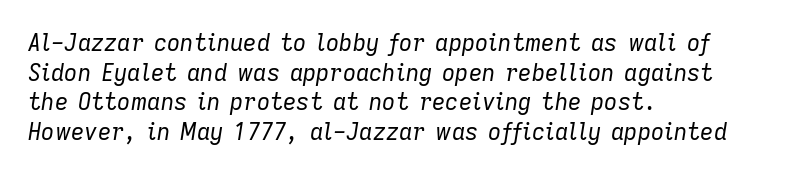
The image shows 23 px text type, italic (leaning right); set left-aligned, normal line spacing (1.29x), normal letter spacing, not underlined.
